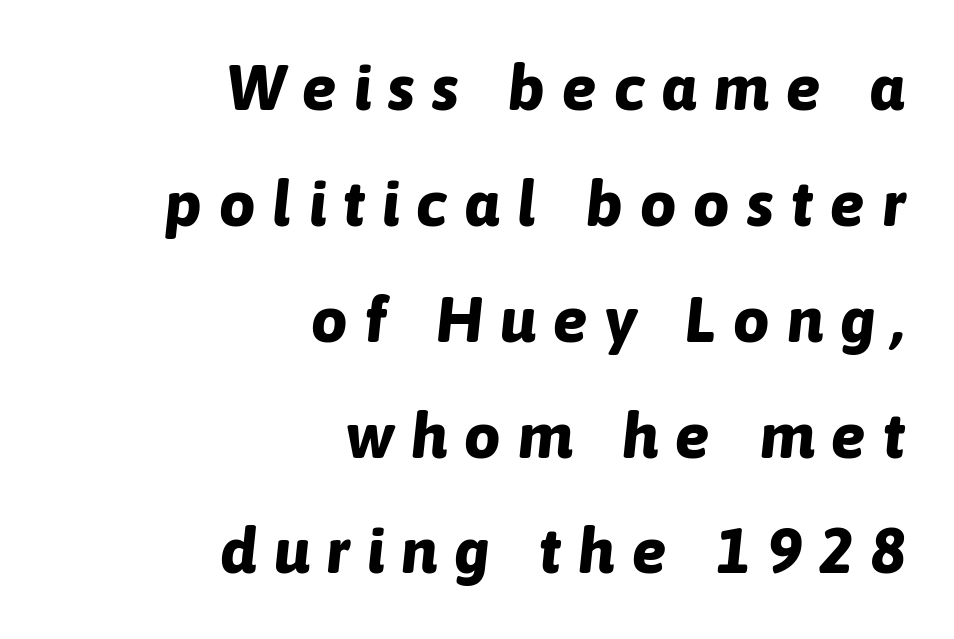
{"italic": "yes", "lean": "right", "slant_degrees": 6, "bold": "yes", "weight": "bold", "width": "normal", "stroke_contrast": "low", "x_height": "medium", "monospaced": "no", "underline": "no", "align": "right", "line_spacing_ratio": 1.81, "letter_spacing": "wide", "letter_spacing_em": 0.27, "glyph_px": 64}
